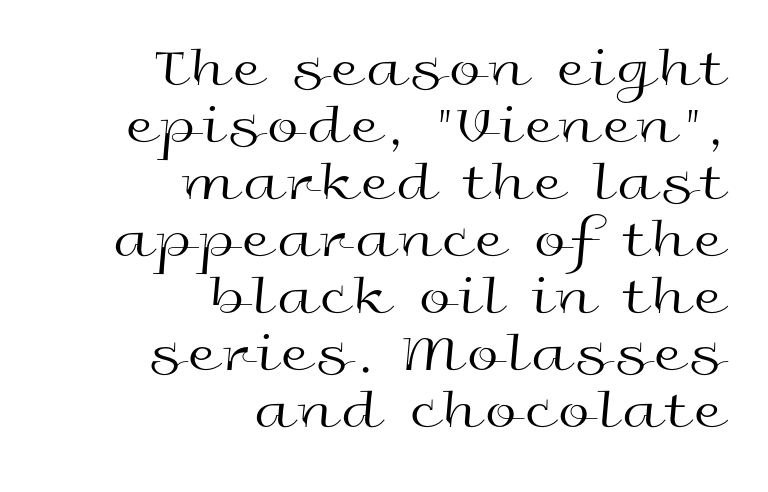
The passage shown is typed in a proportional face where columns would drift. These lines stack with their right ends in a neat column. Leading is clearly below the norm, producing a dense column. Think standard paragraph weight, or any step lighter than that.
